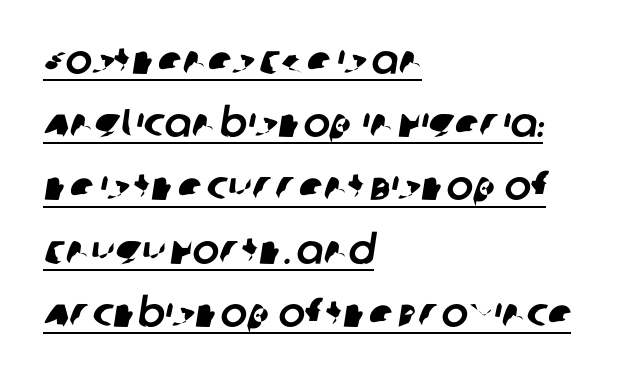
The image shows 40 px sans-serif type; set left-aligned, normal line spacing (1.58x), normal letter spacing, underlined; low stroke contrast and a large x-height.
